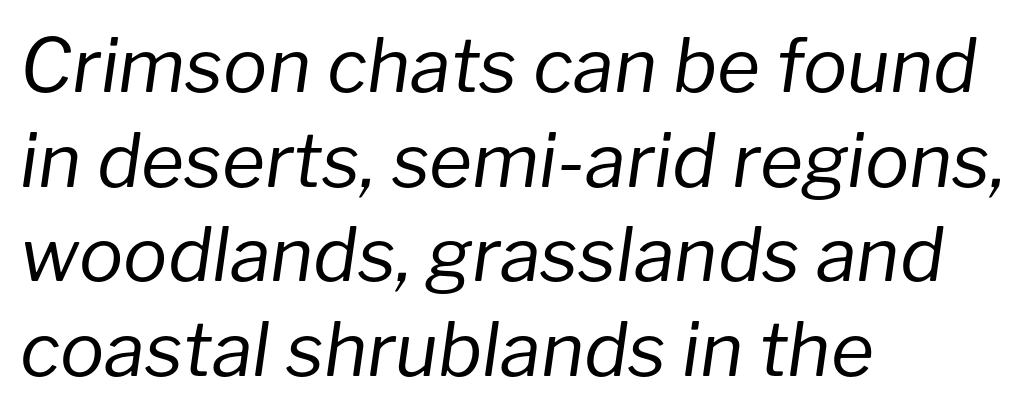
The line texture is even and compact thanks to regular tracking. Honestly, the row spacing looks completely unremarkable. The passage shown is typed in a proportional face where columns would drift. When letters slant like this, we call the style italic. The glyphs are unaccompanied by any horizontal stroke below them. Caption: face not bold, strokes unweighted.
